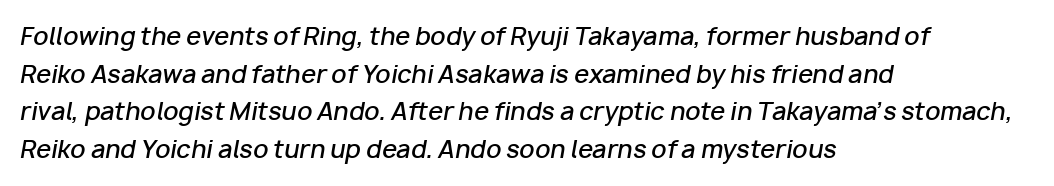
The image shows 24 px text type, italic (leaning right); set left-aligned, normal line spacing (1.57x), normal letter spacing, not underlined.
